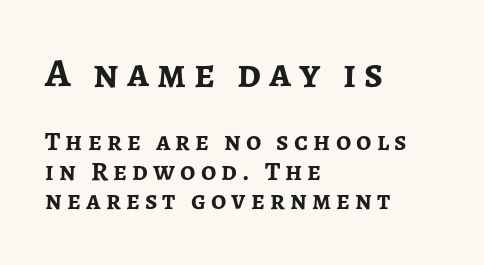
The glyphs in this specimen are sans serif. Closely set lines give the paragraph a compact silhouette. Posture: vertical. Compare the two chunks: the upper has the greater cap height.
